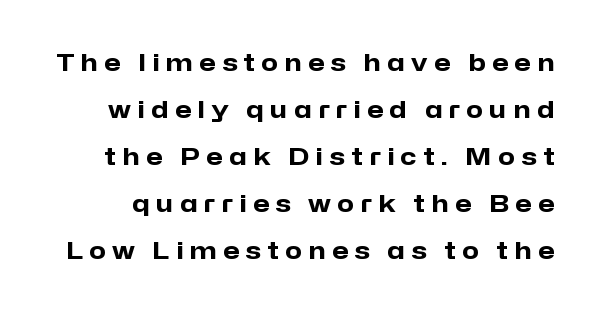
The image shows 24 px bold type, upright; set loose line spacing (1.96x), unusually wide letter spacing (+0.27 em), not underlined.
